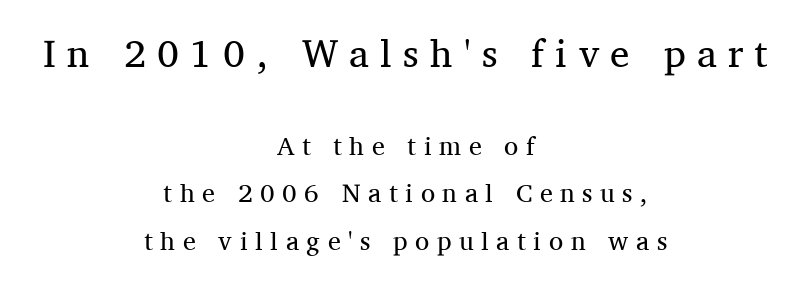
The image shows 39 px regular-weight serif type, upright; set centered, line spacing 1.83x, unusually wide letter spacing (+0.29 em), not underlined; the first (top) block is 1.5x larger; medium stroke contrast and a medium x-height.
